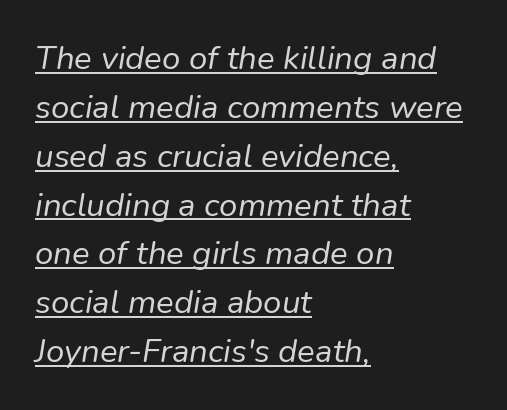
Is there an underline? Yes — a line sits under the letters. Standard letterfit; no display-style spreading of the glyphs. Caption: multi-line text, flush left, ragged right. These lines sit exactly where default settings would place them. Note the varied advance widths — an 'i' is clearly narrower than an 'm'. Characters are canted at an angle relative to the baseline's perpendicular.
